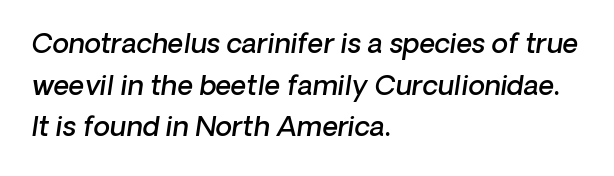
The image shows 27 px text type, italic (leaning right); set left-aligned, normal line spacing (1.54x), normal letter spacing, not underlined.
